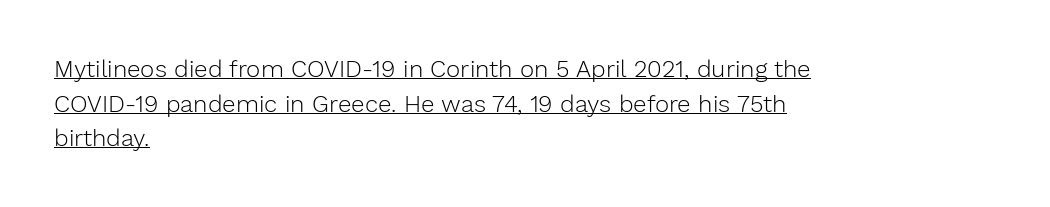
The image shows 24 px text type, upright; set left-aligned, normal line spacing (1.44x), normal letter spacing, underlined.
